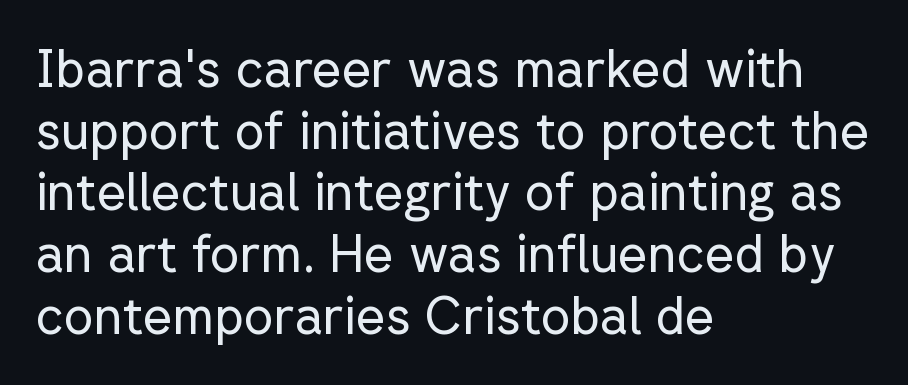
The image shows 51 px regular-weight sans-serif type, upright; set left-aligned, line spacing 1.21x, normal letter spacing, not underlined; low stroke contrast and a medium x-height.
